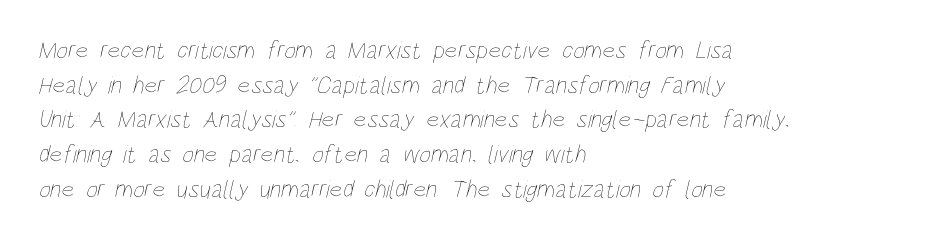
The image shows 25 px text type; set left-aligned, normal line spacing (1.39x), normal letter spacing, not underlined.
